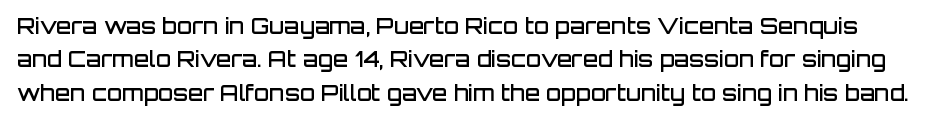
Q: Is the text bold? A: Semi-bold.
Q: Is the text italic (slanted)? A: No, it is upright.
Q: Is the text underlined? A: No.
Q: Is the spacing between letters normal or unusually wide? A: Normal.
Q: Is the spacing between lines tight, normal or loose? A: Normal.
